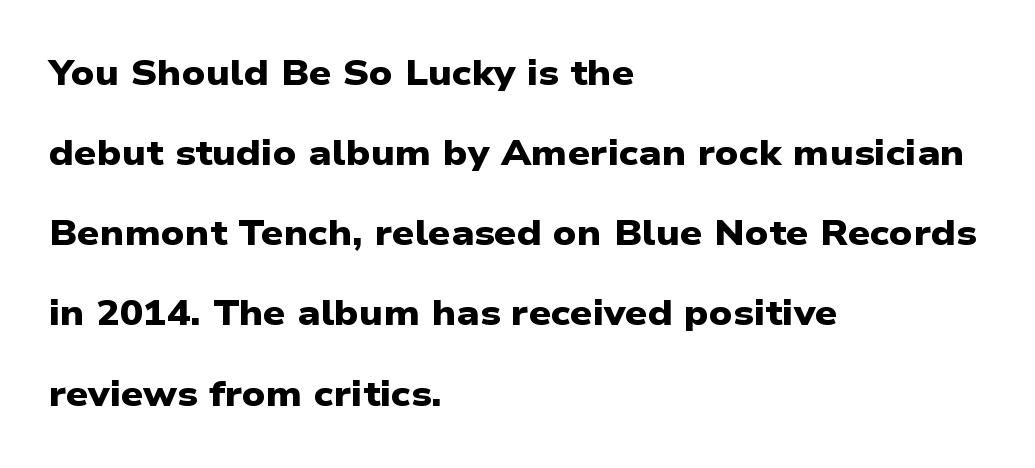
Q: Is the text bold? A: Yes.
Q: Is the typeface a serif or a sans-serif typeface? A: Sans-serif.
Q: Is the text underlined? A: No.
Q: How is the paragraph aligned? A: Left-aligned.
Q: Is the spacing between letters normal or unusually wide? A: Normal.
Q: Is the spacing between lines tight, normal or loose? A: Loose.
Q: Width (condensed, normal, or wide)? A: Wide.
Q: Stroke contrast? A: Low.
Q: x-height? A: Medium.
Q: Monospaced? A: No.
